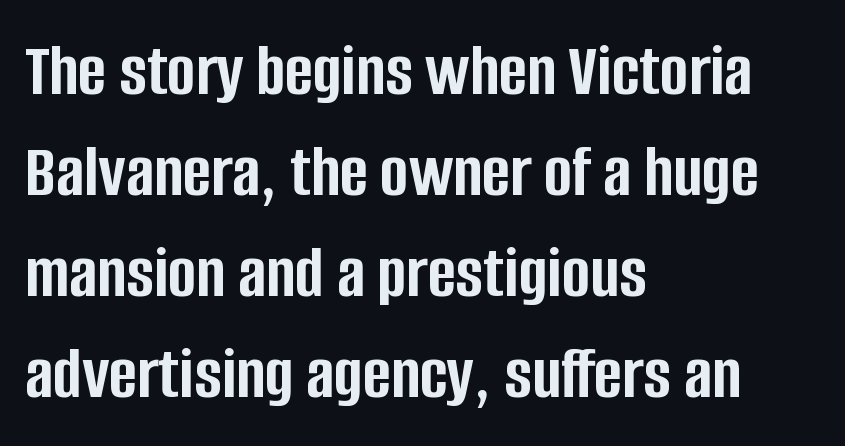
Q: Is the text bold? A: Yes.
Q: Is the text italic (slanted)? A: No, it is upright.
Q: Is the typeface a serif or a sans-serif typeface? A: Sans-serif.
Q: Is the text underlined? A: No.
Q: How is the paragraph aligned? A: Left-aligned.
Q: Is the spacing between letters normal or unusually wide? A: Normal.
Q: Is the spacing between lines tight, normal or loose? A: Normal.
Q: Width (condensed, normal, or wide)? A: Condensed.
Q: Stroke contrast? A: Low.
Q: x-height? A: Large.
Q: Monospaced? A: No.
